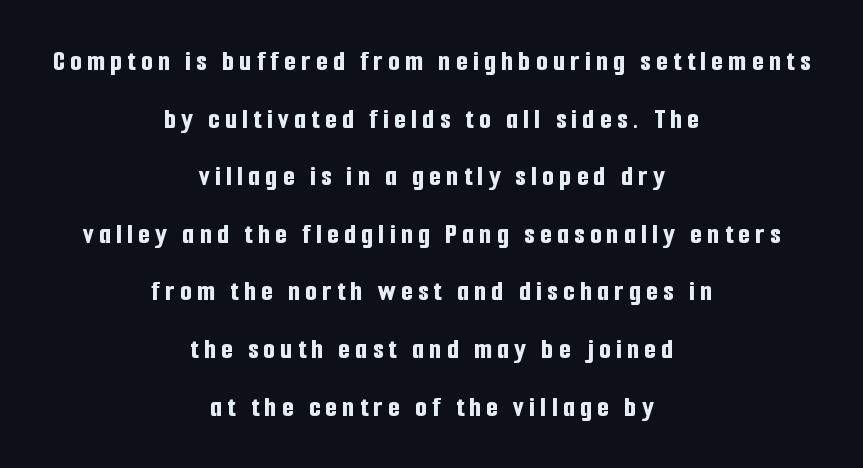
The paragraph has two soft edges and a firm central axis. The letters carry no serifs — their stems end cleanly without finishing strokes. Character widths vary here, with narrow letters taking less room than wide ones. Rows of type keep a wide berth in the vertical direction.
